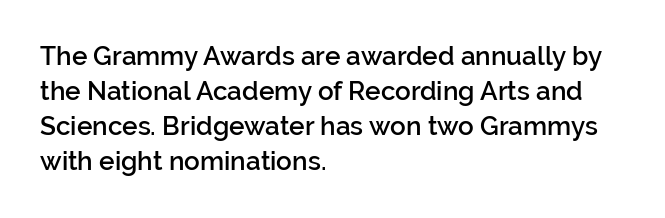
The image shows 26 px text type, upright; set left-aligned, normal line spacing (1.35x), normal letter spacing, not underlined.
